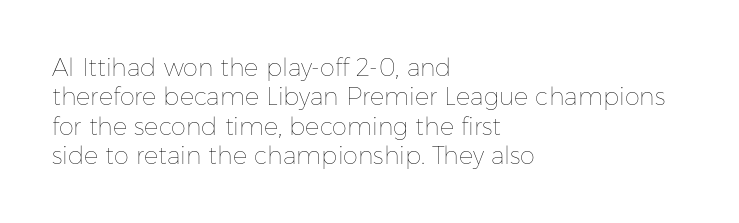
Q: Is the text bold? A: No.
Q: Is the text italic (slanted)? A: No, it is upright.
Q: Is the text underlined? A: No.
Q: How is the paragraph aligned? A: Left-aligned.
Q: Is the spacing between letters normal or unusually wide? A: Normal.
